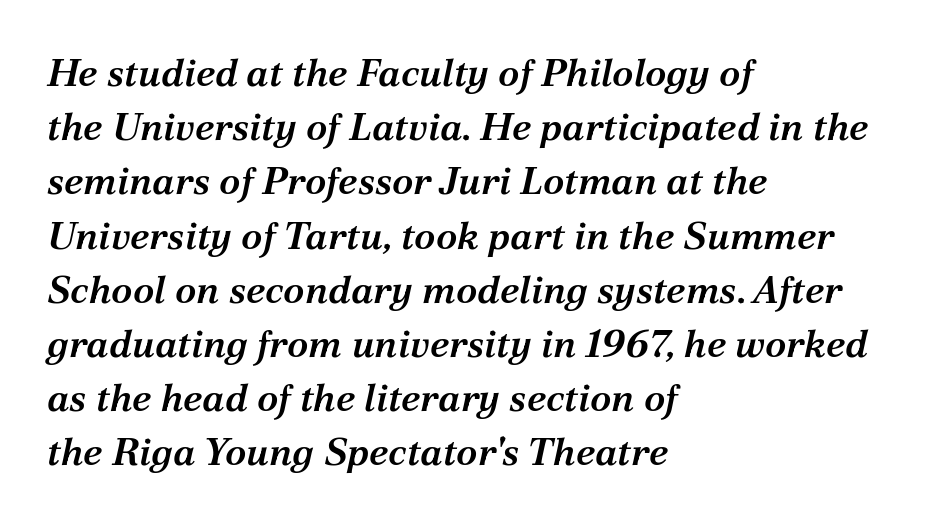
{"serif": "yes", "italic": "yes", "lean": "right", "slant_degrees": 12, "bold": "semi", "weight": "semibold", "width": "normal", "stroke_contrast": "medium", "x_height": "medium", "monospaced": "no", "underline": "no", "align": "left", "line_spacing": "normal", "line_spacing_ratio": 1.39, "letter_spacing": "normal", "letter_spacing_em": 0.0, "glyph_px": 39}
